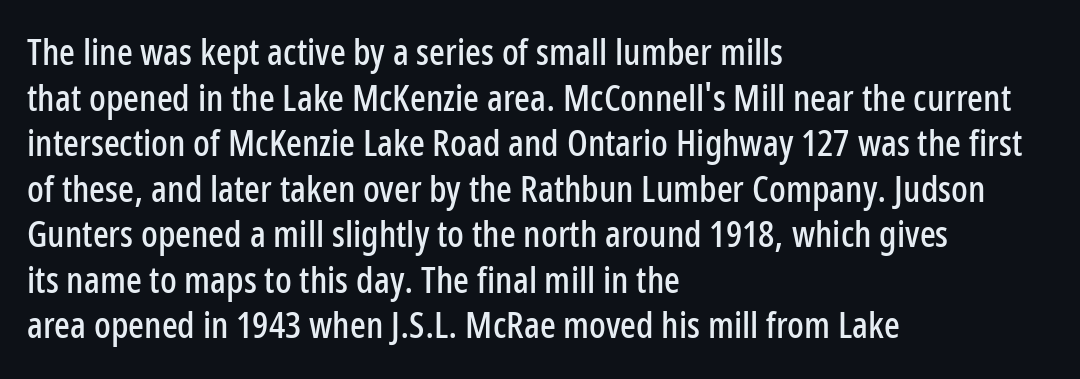
Q: Is the text italic (slanted)? A: No, it is upright.
Q: Is the typeface a serif or a sans-serif typeface? A: Sans-serif.
Q: Is the text underlined? A: No.
Q: How is the paragraph aligned? A: Left-aligned.
Q: Is the spacing between letters normal or unusually wide? A: Normal.
Q: Width (condensed, normal, or wide)? A: Condensed.
Q: Stroke contrast? A: Low.
Q: x-height? A: Medium.
Q: Monospaced? A: No.
